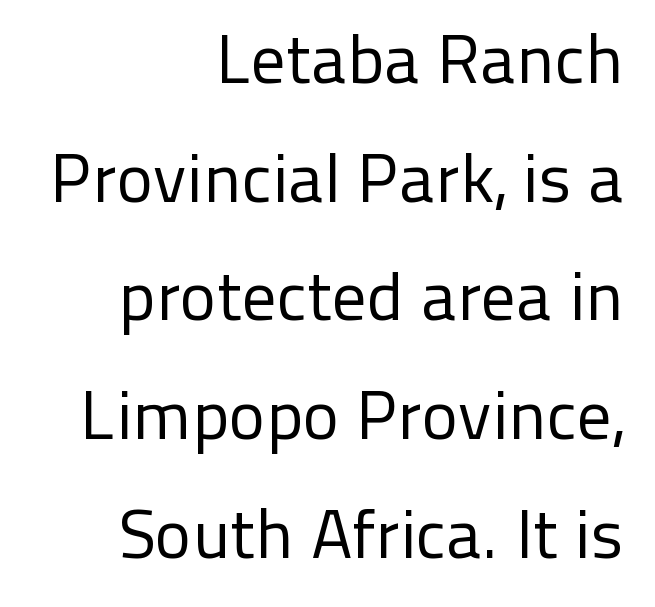
{"serif": "no", "italic": "no", "bold": "no", "weight": "regular", "width": "normal", "stroke_contrast": "low", "x_height": "medium", "monospaced": "no", "underline": "no", "align": "right", "line_spacing_ratio": 1.72, "letter_spacing": "normal", "letter_spacing_em": 0.0, "glyph_px": 69}
